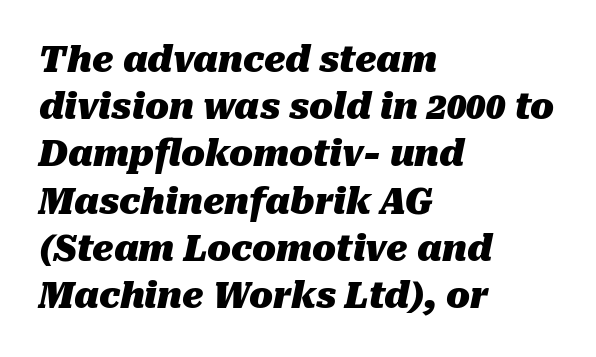
Reading down the block, your eye returns to a fixed left position each line. The foot of each line stays bare and open. The letters advance in unequal steps, a hallmark of proportional type. Designer's note — italics engaged. The face used here is rendered with its standard letterfit. In terms of leading, this rendering sits right in the middle.
